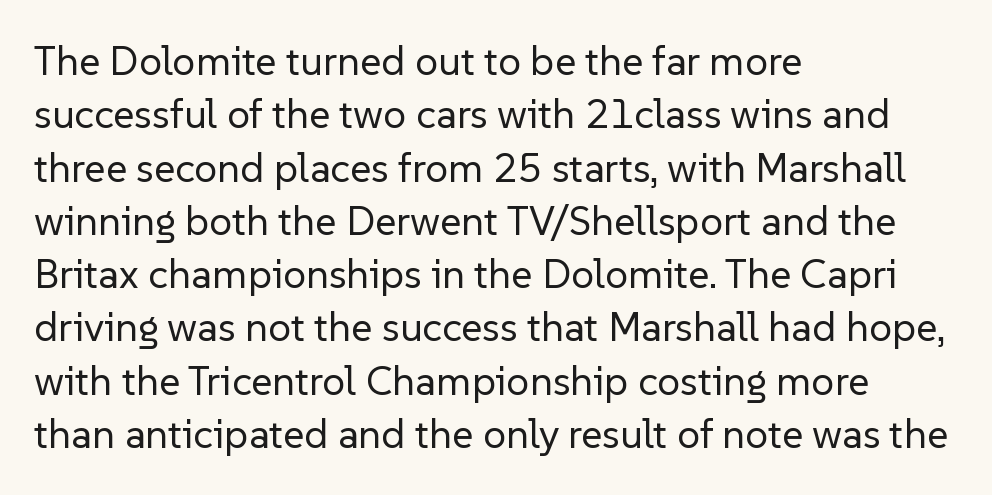
The image shows 41 px regular-weight sans-serif type, upright; set left-aligned, normal line spacing (1.3x), normal letter spacing, not underlined; low stroke contrast and a medium x-height.
